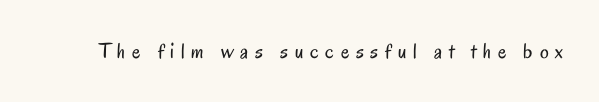
Q: Is the text bold? A: No.
Q: Is the text italic (slanted)? A: No, it is upright.
Q: Is the text underlined? A: No.
Q: Is the spacing between letters normal or unusually wide? A: Unusually wide.
